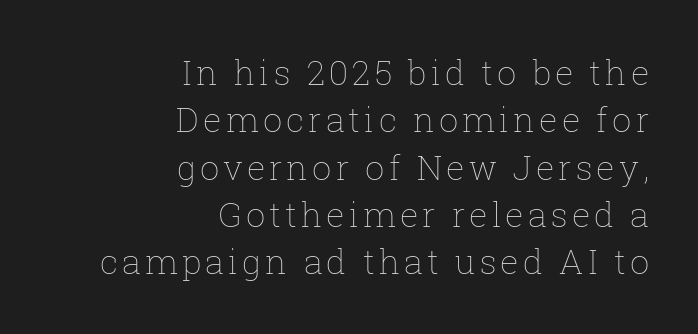
Q: Is the text bold? A: No.
Q: Is the text italic (slanted)? A: No, it is upright.
Q: Is the text underlined? A: No.
Q: How is the paragraph aligned? A: Right-aligned.
Q: Is the spacing between lines tight, normal or loose? A: Normal.
Q: Width (condensed, normal, or wide)? A: Normal.
Q: Stroke contrast? A: Low.
Q: x-height? A: Medium.
Q: Monospaced? A: No.
